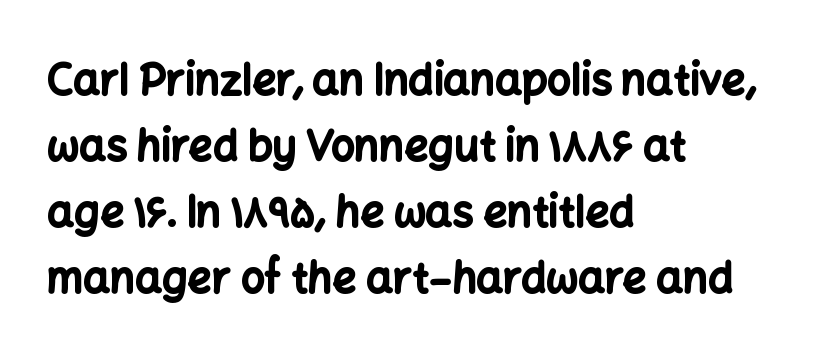
{"serif": "no", "italic": "no", "bold": "yes", "weight": "bold", "width": "normal", "stroke_contrast": "low", "x_height": "medium", "monospaced": "no", "underline": "no", "align": "left", "line_spacing": "normal", "line_spacing_ratio": 1.57, "letter_spacing": "normal", "letter_spacing_em": 0.0, "glyph_px": 42}
